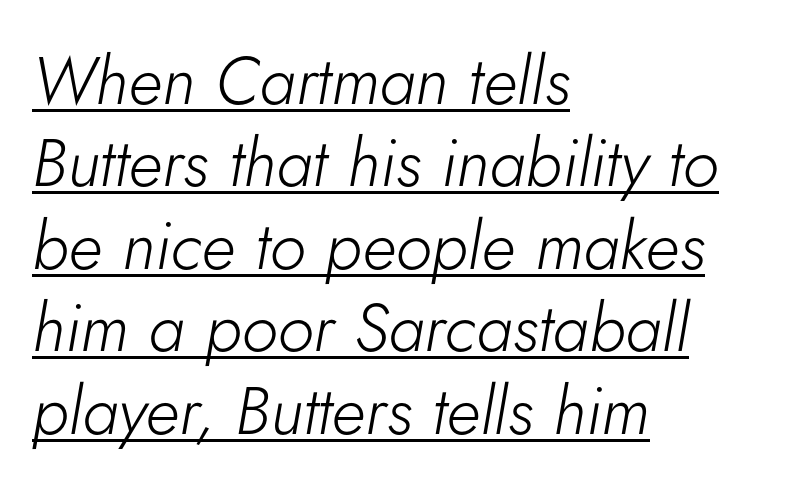
{"italic": "yes", "lean": "right", "slant_degrees": 5, "bold": "no", "weight": "light", "width": "normal", "stroke_contrast": "low", "x_height": "small", "monospaced": "no", "underline": "yes", "align": "left", "line_spacing_ratio": 1.23, "letter_spacing": "normal", "letter_spacing_em": 0.0, "glyph_px": 67}
